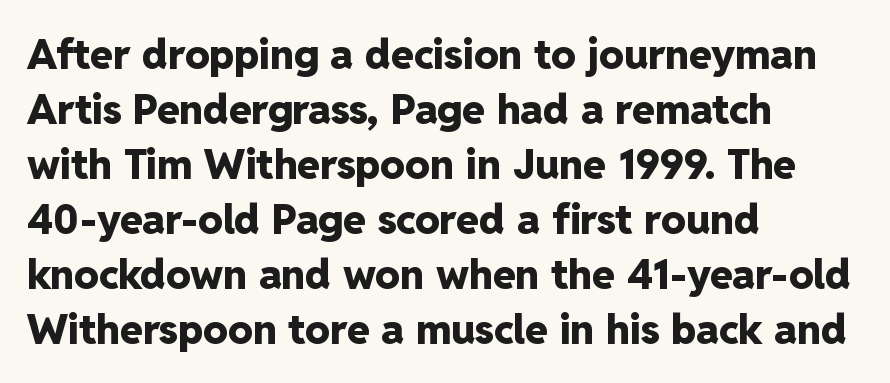
{"serif": "no", "italic": "no", "bold": "yes", "weight": "heavy", "width": "normal", "stroke_contrast": "low", "x_height": "medium", "monospaced": "no", "underline": "no", "align": "left", "line_spacing": "normal", "line_spacing_ratio": 1.34, "letter_spacing": "normal", "letter_spacing_em": 0.0, "glyph_px": 41}
